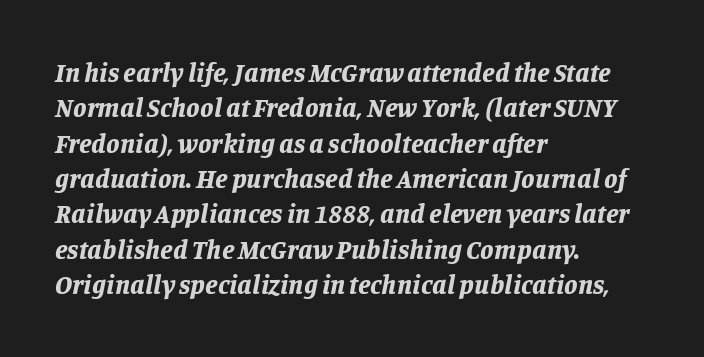
Q: Is the text bold? A: Yes.
Q: Is the text italic (slanted)? A: Yes, it leans right by about 11 degrees.
Q: Is the text underlined? A: No.
Q: How is the paragraph aligned? A: Left-aligned.
Q: Is the spacing between letters normal or unusually wide? A: Normal.
Q: Is the spacing between lines tight, normal or loose? A: Normal.
